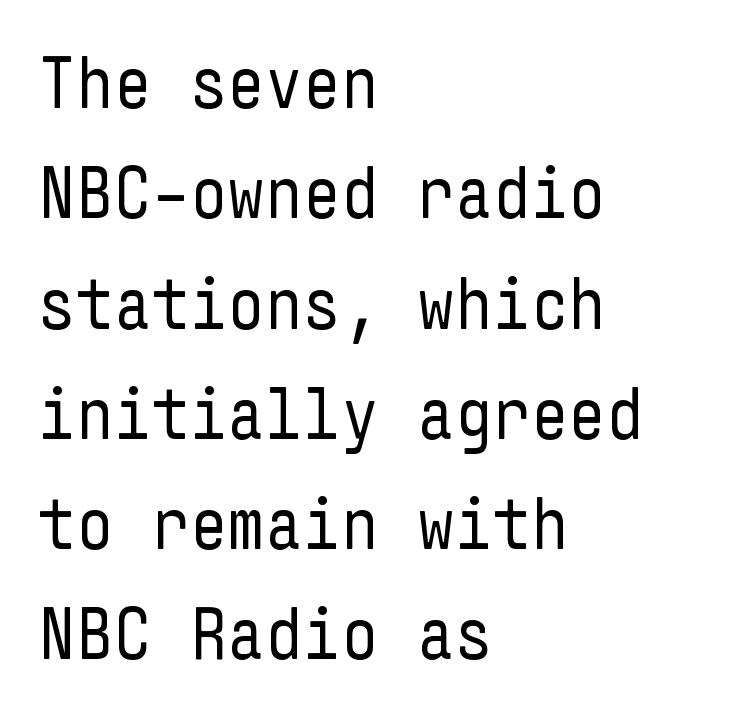
Words appear dense and cohesive because spacing is normal. Stroke mass is kept to a normal reading level or below. This is the regular roman posture of the typeface. Leftover space on each line is placed entirely after the last word. Is there much room between lines? A standard amount, neither cramped nor airy.
